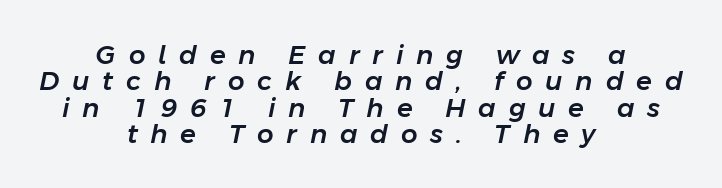
The image shows 26 px text type, italic (leaning right); set centered, tight line spacing (1.01x), unusually wide letter spacing (+0.49 em), not underlined.
